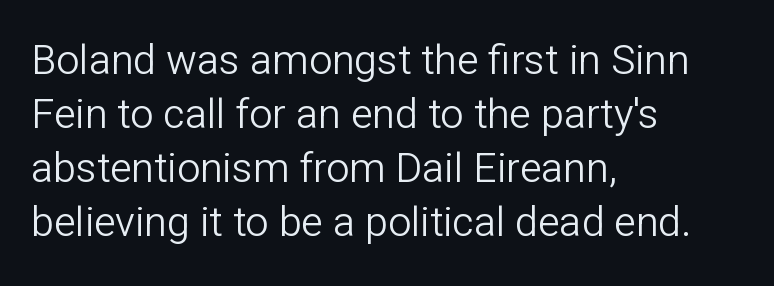
{"serif": "no", "italic": "no", "bold": "no", "weight": "light", "width": "normal", "stroke_contrast": "low", "x_height": "medium", "monospaced": "no", "underline": "no", "align": "left", "line_spacing": "normal", "line_spacing_ratio": 1.32, "letter_spacing": "normal", "letter_spacing_em": 0.0, "glyph_px": 41}
